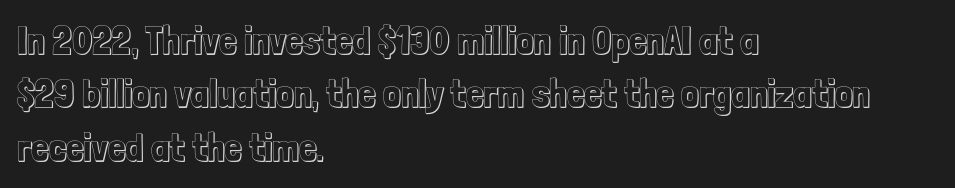
Q: Is the text italic (slanted)? A: No, it is upright.
Q: Is the text underlined? A: No.
Q: How is the paragraph aligned? A: Left-aligned.
Q: Is the spacing between letters normal or unusually wide? A: Normal.
Q: Is the spacing between lines tight, normal or loose? A: Normal.
Q: Width (condensed, normal, or wide)? A: Condensed.
Q: x-height? A: Medium.
Q: Monospaced? A: No.
